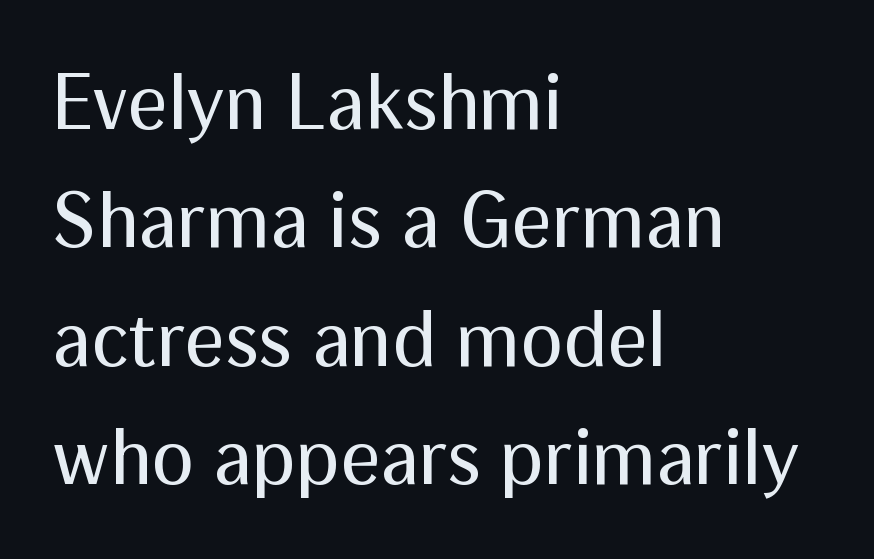
Words appear dense and cohesive because spacing is normal. The designer left line spacing at the default. The font sits on the lighter half of the weight spectrum, regular included. Type style note: lacks serifs. In terms of posture, this sample is upright. The typesetter chose a ragged-right arrangement here.
